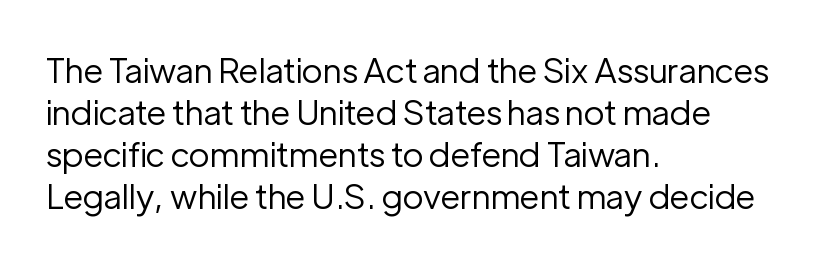
The image shows 34 px regular-weight sans-serif type, upright; set left-aligned, line spacing 1.24x, normal letter spacing, not underlined; low stroke contrast and a medium x-height.
